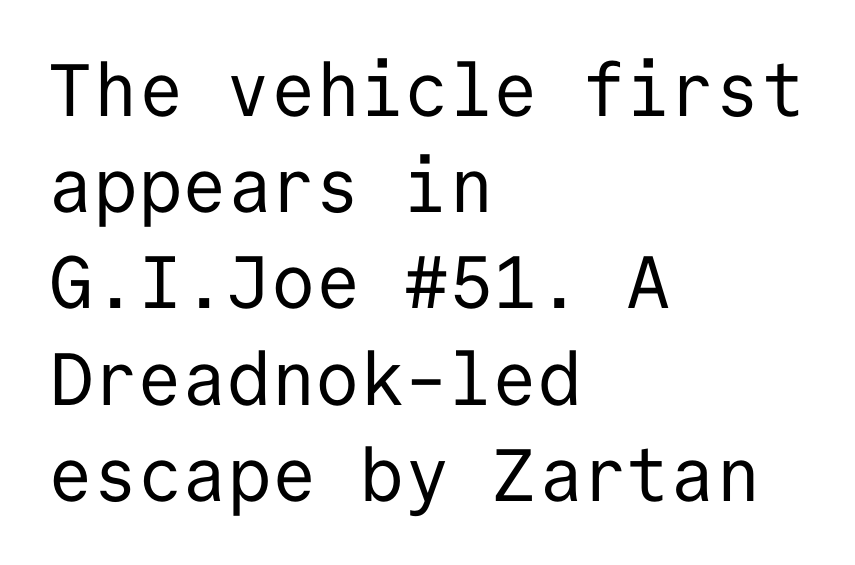
The image shows 74 px regular-weight sans-serif type, upright, monospaced; set left-aligned, normal line spacing (1.3x), normal letter spacing, not underlined; low stroke contrast and a medium x-height.
